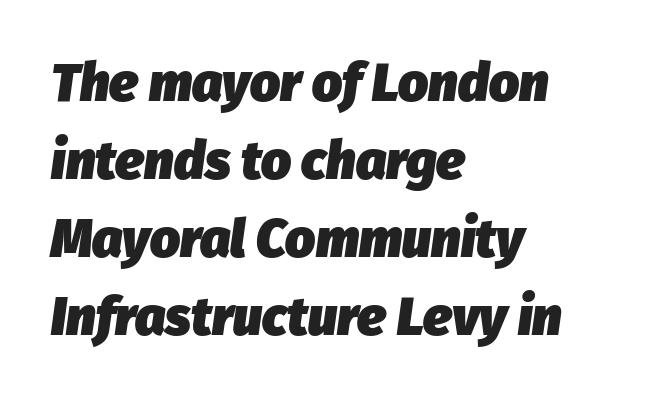
{"italic": "yes", "lean": "right", "slant_degrees": 8, "bold": "yes", "weight": "heavy", "width": "normal", "stroke_contrast": "low", "x_height": "medium", "monospaced": "no", "underline": "no", "align": "left", "line_spacing": "normal", "line_spacing_ratio": 1.47, "letter_spacing": "normal", "letter_spacing_em": 0.0, "glyph_px": 53}
